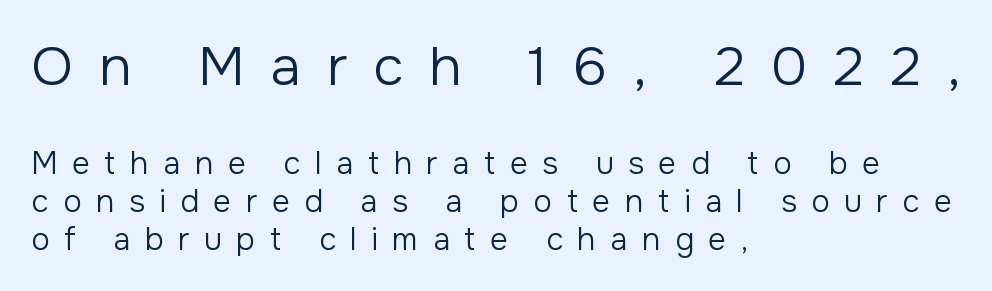
Nothing sits at the stroke ends, so this counts as sans-serif. Posture: vertical. Caption: multi-line text, flush left, ragged right. Here the first block reads like a headline and the second like body copy. A typesetter would call this heavily tracked-out type.
